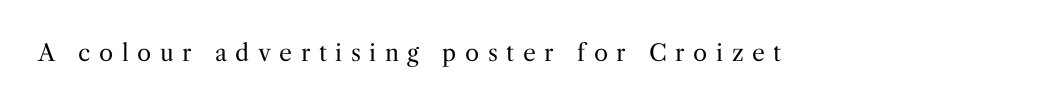
The image shows 23 px text type, upright; set unusually wide letter spacing (+0.37 em), not underlined.
